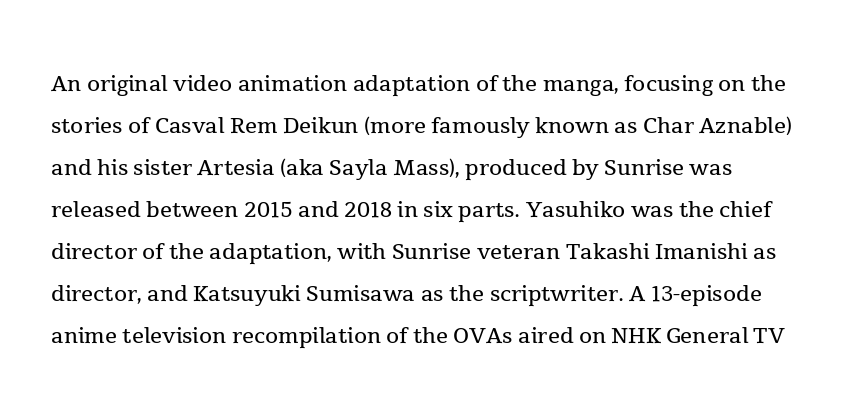
{"serif": "yes", "italic": "no", "bold": "no", "weight": "regular", "width": "normal", "x_height": "medium", "monospaced": "no", "underline": "no", "align": "left", "line_spacing": "normal", "line_spacing_ratio": 1.4, "letter_spacing": "normal", "letter_spacing_em": 0.0, "glyph_px": 30}
